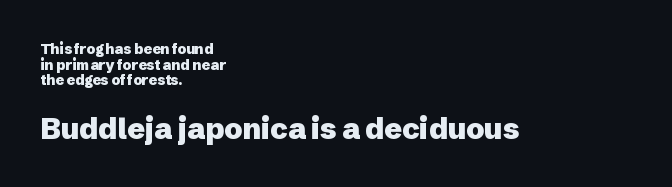
Q: Is the text bold? A: Yes.
Q: Is the text italic (slanted)? A: No, it is upright.
Q: Is the typeface a serif or a sans-serif typeface? A: Sans-serif.
Q: Is the text underlined? A: No.
Q: How is the paragraph aligned? A: Left-aligned.
Q: Is the spacing between letters normal or unusually wide? A: Normal.
Q: Is the spacing between lines tight, normal or loose? A: Tight.
Q: Which block of text is set in a larger size, the first (top) or the second (bottom)? A: The second (bottom) one.
Q: Width (condensed, normal, or wide)? A: Normal.
Q: Stroke contrast? A: Low.
Q: x-height? A: Medium.
Q: Monospaced? A: No.
